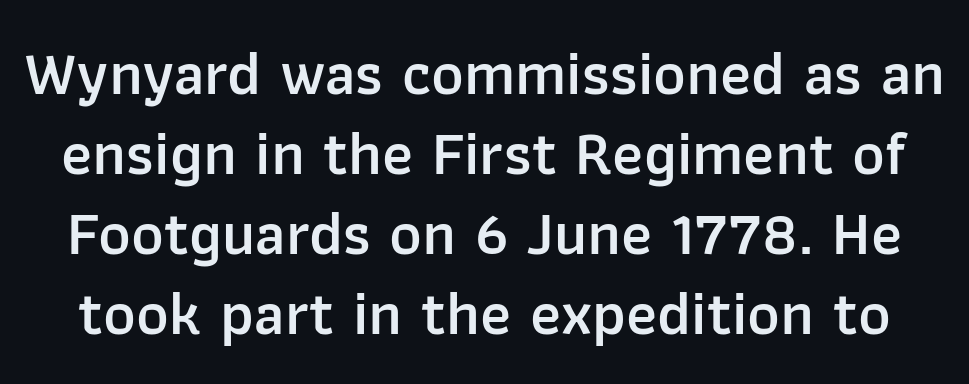
Q: Is the text bold? A: Semi-bold.
Q: Is the text italic (slanted)? A: No, it is upright.
Q: Is the typeface a serif or a sans-serif typeface? A: Sans-serif.
Q: Is the text underlined? A: No.
Q: Is the spacing between letters normal or unusually wide? A: Normal.
Q: Is the spacing between lines tight, normal or loose? A: Normal.
Q: Width (condensed, normal, or wide)? A: Normal.
Q: Stroke contrast? A: Low.
Q: x-height? A: Medium.
Q: Monospaced? A: No.
